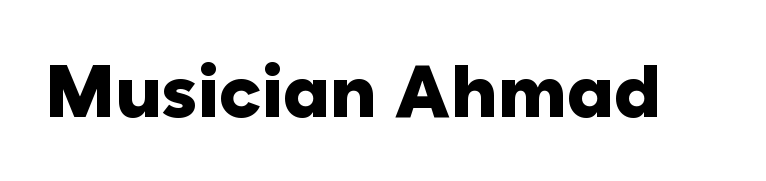
The image shows 74 px heavy sans-serif type, upright; set normal letter spacing, not underlined; low stroke contrast and a medium x-height.
